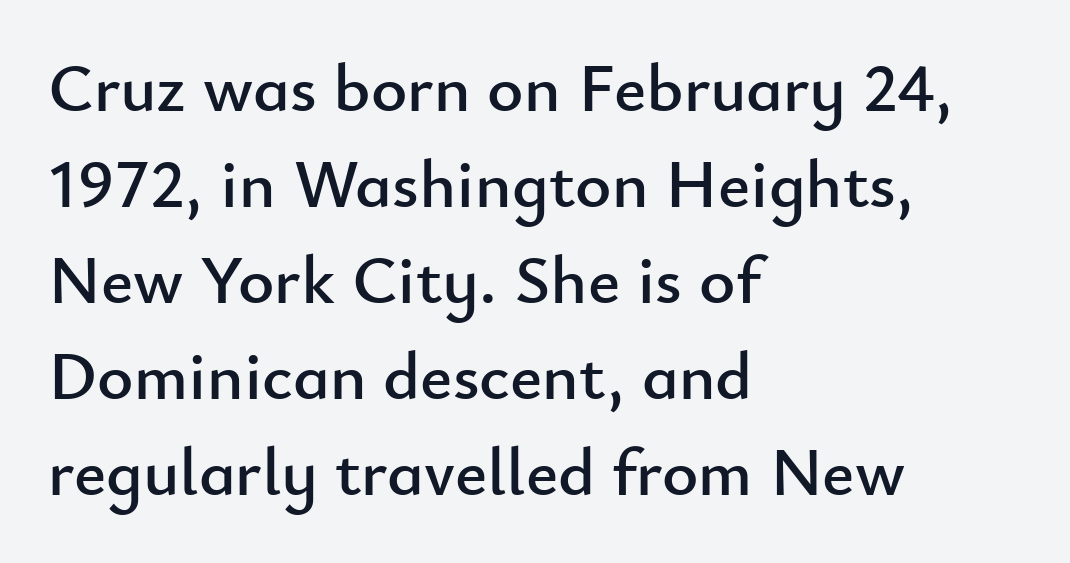
Q: Is the text italic (slanted)? A: No, it is upright.
Q: Is the typeface a serif or a sans-serif typeface? A: Sans-serif.
Q: Is the text underlined? A: No.
Q: How is the paragraph aligned? A: Left-aligned.
Q: Is the spacing between letters normal or unusually wide? A: Normal.
Q: Is the spacing between lines tight, normal or loose? A: Normal.
Q: Width (condensed, normal, or wide)? A: Normal.
Q: Stroke contrast? A: Low.
Q: x-height? A: Small.
Q: Monospaced? A: No.
